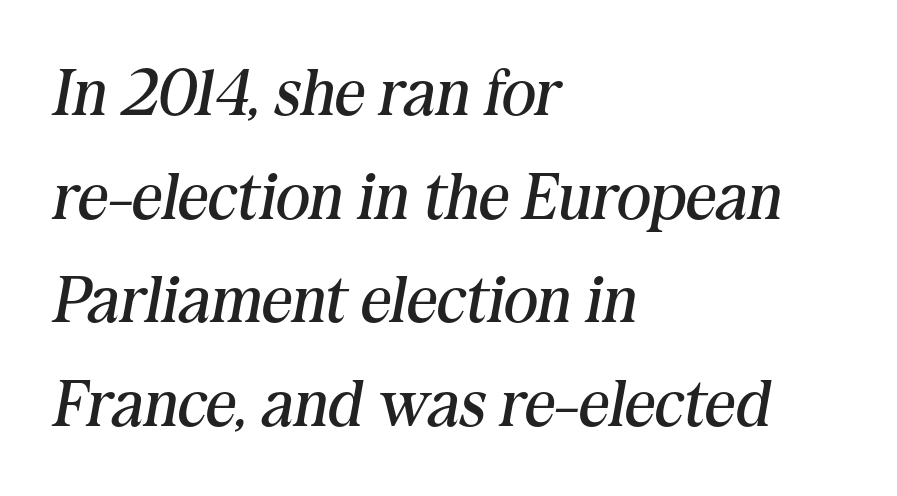
{"serif": "yes", "italic": "yes", "lean": "right", "slant_degrees": 10, "bold": "no", "weight": "regular", "width": "normal", "stroke_contrast": "medium", "x_height": "medium", "monospaced": "no", "underline": "no", "align": "left", "line_spacing": "normal", "line_spacing_ratio": 1.57, "letter_spacing": "normal", "letter_spacing_em": 0.0, "glyph_px": 66}
